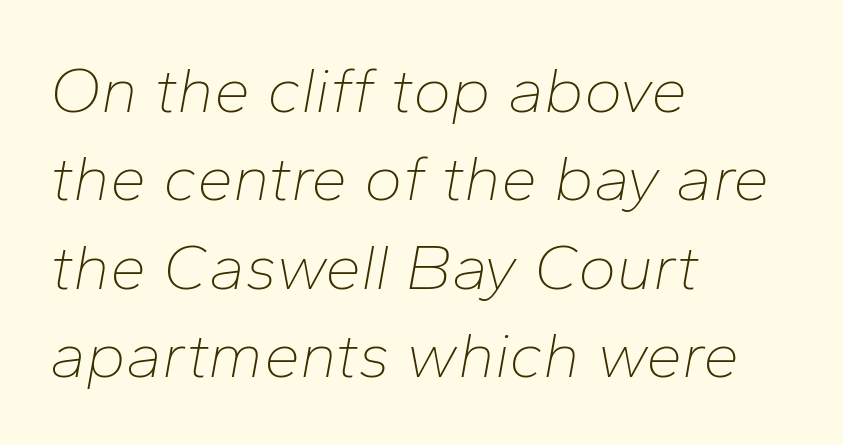
{"italic": "yes", "lean": "right", "slant_degrees": 10, "bold": "no", "weight": "thin", "width": "normal", "stroke_contrast": "low", "x_height": "medium", "monospaced": "no", "underline": "no", "align": "left", "line_spacing": "normal", "line_spacing_ratio": 1.36, "letter_spacing": "normal", "letter_spacing_em": 0.0, "glyph_px": 65}
